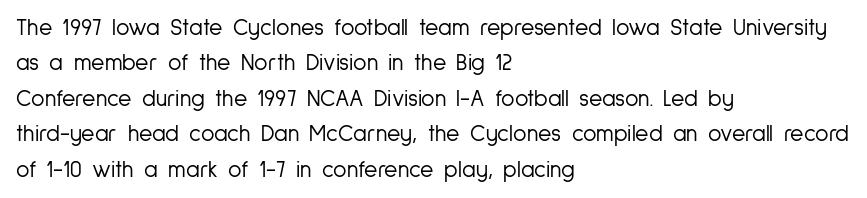
Q: Is the text bold? A: No.
Q: Is the text italic (slanted)? A: No, it is upright.
Q: Is the text underlined? A: No.
Q: How is the paragraph aligned? A: Left-aligned.
Q: Is the spacing between letters normal or unusually wide? A: Normal.
Q: Is the spacing between lines tight, normal or loose? A: Normal.
